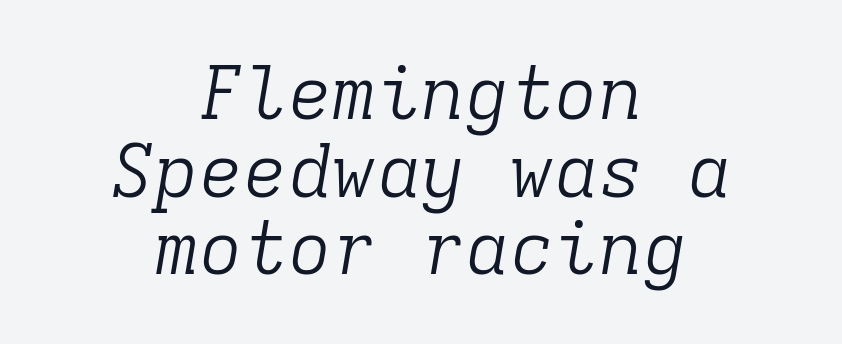
The image shows 74 px light serif type, italic (leaning right), monospaced; set centered, tight line spacing (1.05x), normal letter spacing, not underlined; low stroke contrast and a medium x-height.
